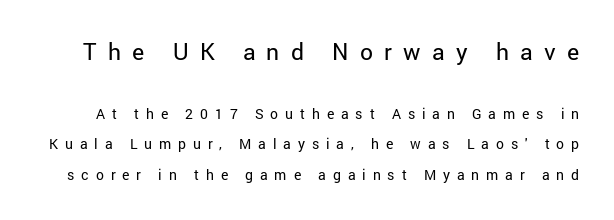
The image shows 23 px text type, upright; set loose line spacing (2.19x), unusually wide letter spacing (+0.49 em), not underlined; the first (top) block is 1.64x larger.
